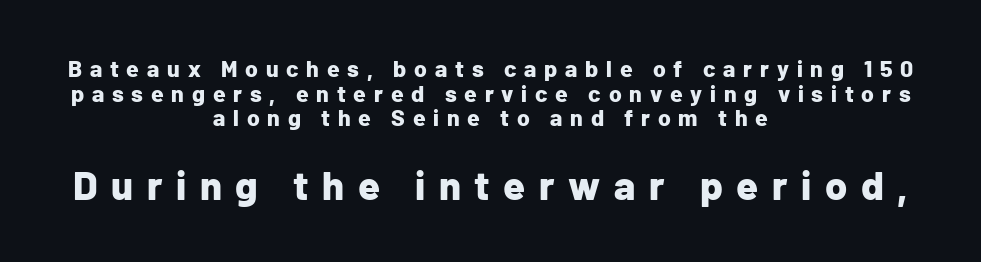
Q: Is the text bold? A: Yes.
Q: Is the text italic (slanted)? A: No, it is upright.
Q: Is the typeface a serif or a sans-serif typeface? A: Sans-serif.
Q: Is the text underlined? A: No.
Q: How is the paragraph aligned? A: Centered.
Q: Is the spacing between letters normal or unusually wide? A: Unusually wide.
Q: Is the spacing between lines tight, normal or loose? A: Tight.
Q: Which block of text is set in a larger size, the first (top) or the second (bottom)? A: The second (bottom) one.
Q: Width (condensed, normal, or wide)? A: Normal.
Q: Stroke contrast? A: Low.
Q: x-height? A: Medium.
Q: Monospaced? A: No.
